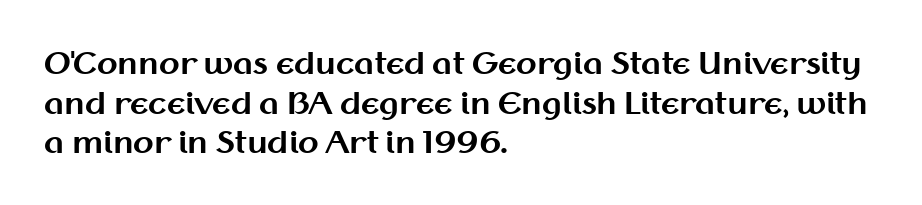
{"serif": "no", "italic": "no", "bold": "yes", "weight": "bold", "width": "normal", "stroke_contrast": "medium", "x_height": "medium", "monospaced": "no", "underline": "no", "align": "left", "line_spacing": "normal", "line_spacing_ratio": 1.32, "letter_spacing": "normal", "letter_spacing_em": 0.0, "glyph_px": 30}
